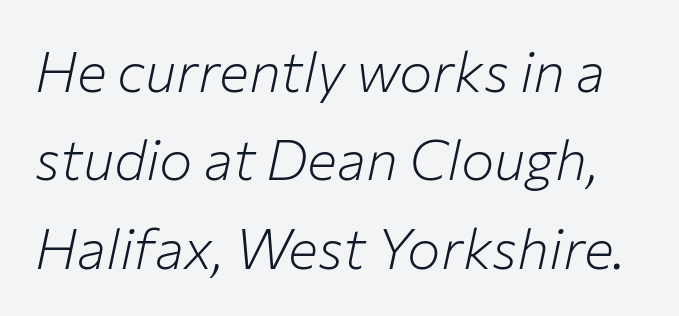
The line texture is even and compact thanks to regular tracking. The foot of each line stays bare and open. Think of a printed novel: that variable character pitch is what you see here. Leading: standard. No letter is thick-stroked: the sample isn't bold. Slant detected: the letters are inclined.
